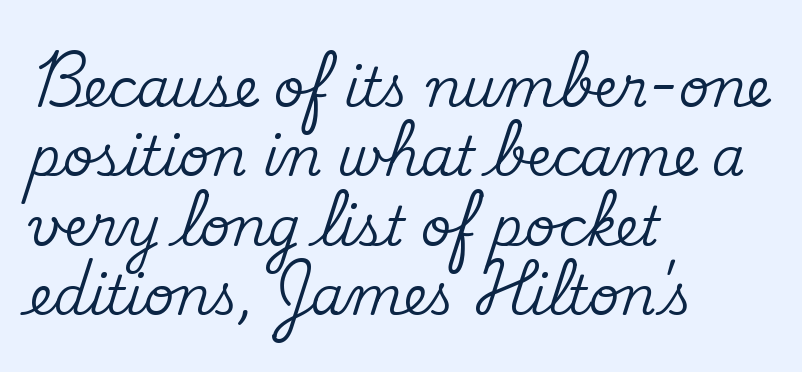
The image shows 53 px text type; set left-aligned, normal line spacing (1.31x), normal letter spacing, not underlined; medium stroke contrast and a small x-height.
